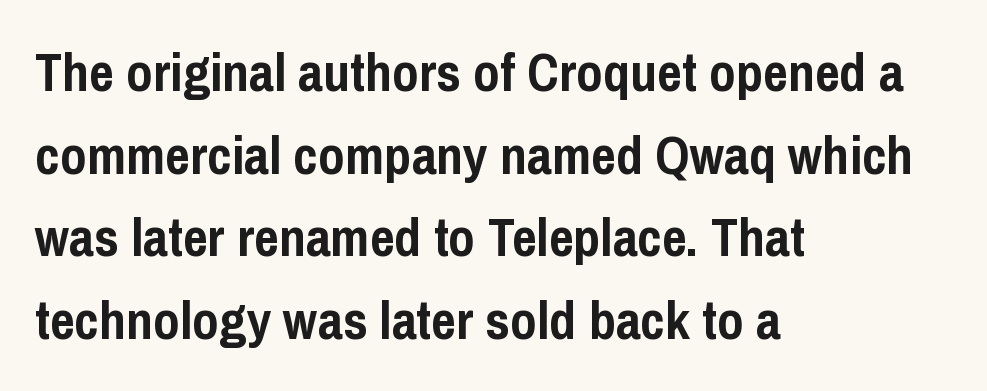
{"serif": "no", "italic": "no", "bold": "yes", "weight": "semibold", "width": "condensed", "stroke_contrast": "low", "x_height": "medium", "monospaced": "no", "underline": "no", "align": "left", "line_spacing": "normal", "line_spacing_ratio": 1.53, "letter_spacing": "normal", "letter_spacing_em": 0.0, "glyph_px": 54}
